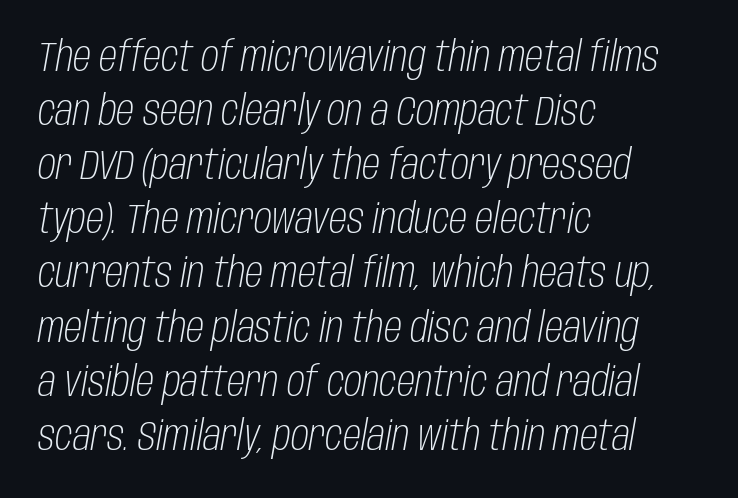
The strip under each line holds only bare page. Emphasis-style slanted type is in use. The letters advance in unequal steps, a hallmark of proportional type. These glyphs show unthickened strokes, regular width or finer.
